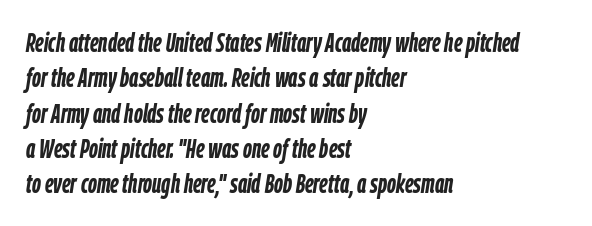
Q: Is the text bold? A: Yes.
Q: Is the text italic (slanted)? A: Yes, it leans right by about 9 degrees.
Q: Is the text underlined? A: No.
Q: How is the paragraph aligned? A: Left-aligned.
Q: Is the spacing between letters normal or unusually wide? A: Normal.
Q: Is the spacing between lines tight, normal or loose? A: Normal.
